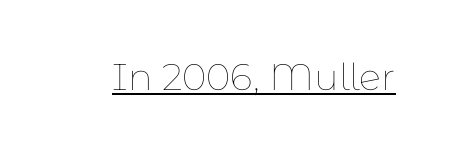
{"italic": "no", "bold": "no", "weight": "thin", "width": "normal", "stroke_contrast": "low", "x_height": "medium", "monospaced": "no", "underline": "yes", "letter_spacing": "normal", "letter_spacing_em": 0.0, "glyph_px": 37}
